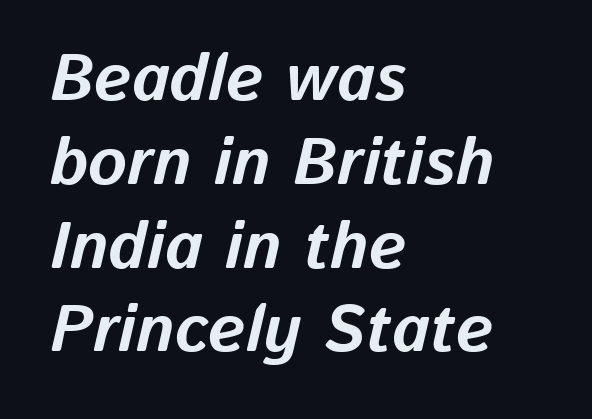
The image shows 66 px bold type, italic (leaning right); set left-aligned, normal line spacing (1.27x), normal letter spacing, not underlined; low stroke contrast and a medium x-height.
